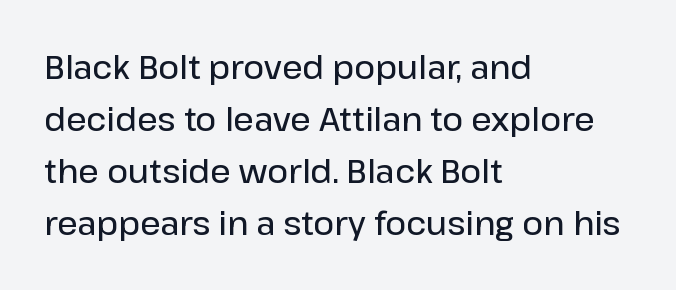
{"serif": "no", "italic": "no", "bold": "semi", "weight": "semibold", "width": "normal", "stroke_contrast": "low", "x_height": "medium", "monospaced": "no", "underline": "no", "align": "left", "line_spacing": "normal", "line_spacing_ratio": 1.63, "letter_spacing": "normal", "letter_spacing_em": 0.0, "glyph_px": 32}
